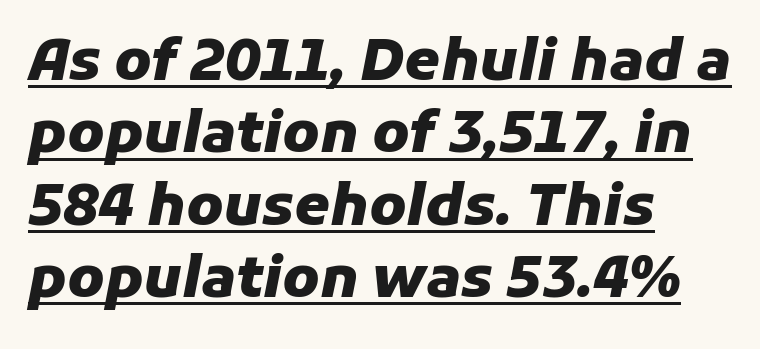
{"italic": "yes", "lean": "right", "slant_degrees": 11, "bold": "yes", "weight": "heavy", "width": "normal", "stroke_contrast": "low", "x_height": "medium", "monospaced": "no", "underline": "yes", "align": "left", "line_spacing": "normal", "line_spacing_ratio": 1.27, "letter_spacing": "normal", "letter_spacing_em": 0.0, "glyph_px": 57}
